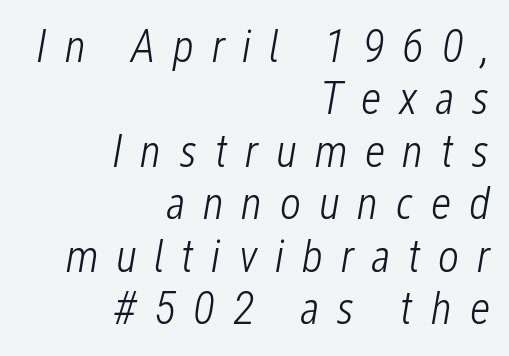
{"italic": "yes", "lean": "right", "slant_degrees": 12, "bold": "no", "weight": "light", "width": "condensed", "stroke_contrast": "low", "x_height": "medium", "monospaced": "no", "underline": "no", "align": "right", "line_spacing": "tight", "line_spacing_ratio": 1.14, "letter_spacing": "wide", "letter_spacing_em": 0.38, "glyph_px": 46}
